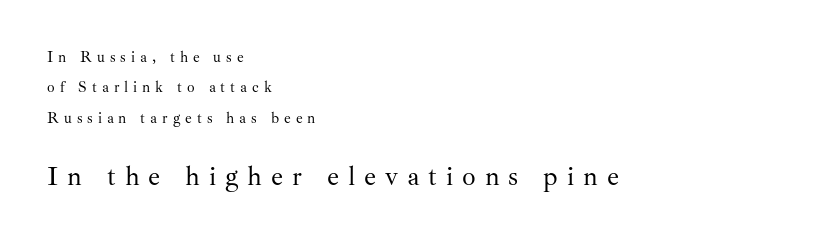
The image shows 27 px text type, upright; set left-aligned, loose line spacing (2.02x), unusually wide letter spacing (+0.33 em), not underlined; the second (bottom) block is 1.8x larger.
